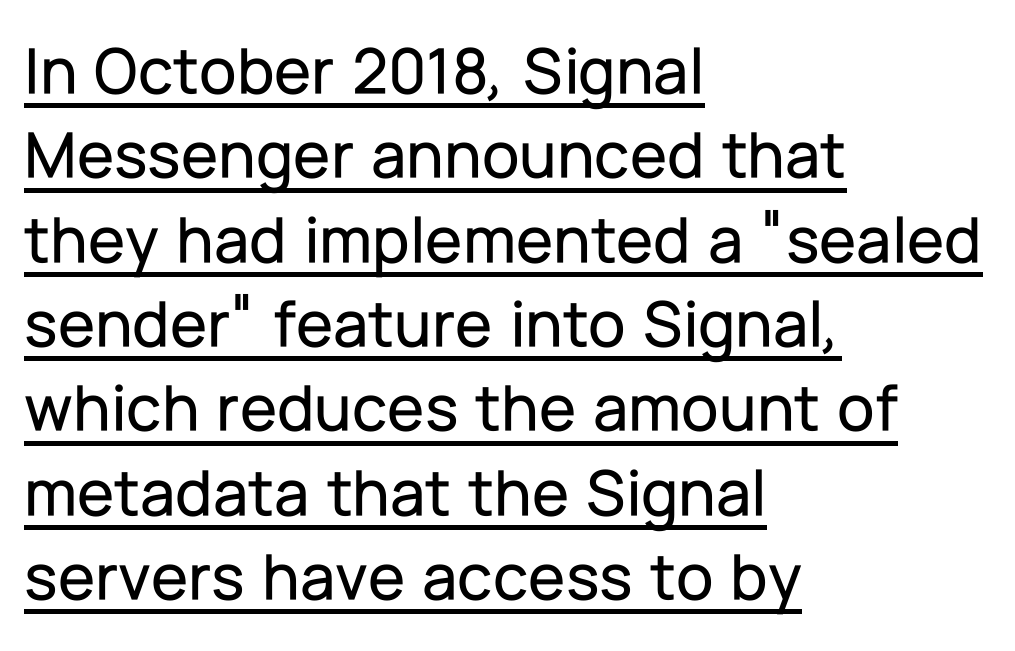
Nope, not italic — everything's standing straight. Proportional: the letters do not fall into vertical columns. The typesetter chose a ragged-right arrangement here. A baseline rule has been typeset under these characters. The glyphs in this specimen are sans serif. Glyph-to-glyph distance matches everyday printed text.
